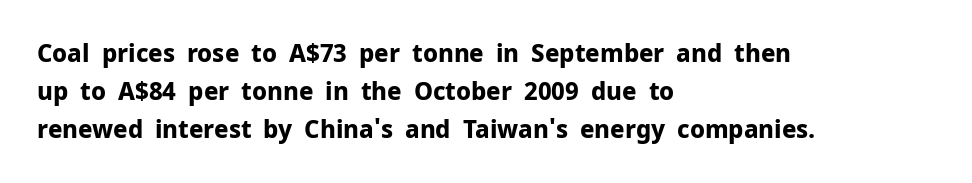
The space between consecutive lines is moderate. Alignment: flush left. The passage shown is not underscored anywhere. The type is set solid horizontally, with unmodified tracking. The characters look thick and weighty, a clear bold. Unlike italic type, these characters show no tilt at all.
